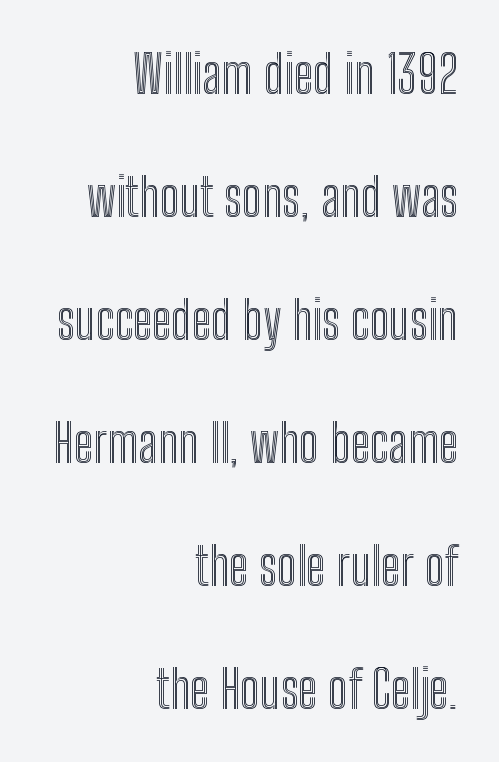
{"italic": "no", "width": "condensed", "x_height": "medium", "monospaced": "no", "underline": "no", "align": "right", "line_spacing": "loose", "line_spacing_ratio": 2.32, "letter_spacing": "normal", "letter_spacing_em": 0.0, "glyph_px": 53}
